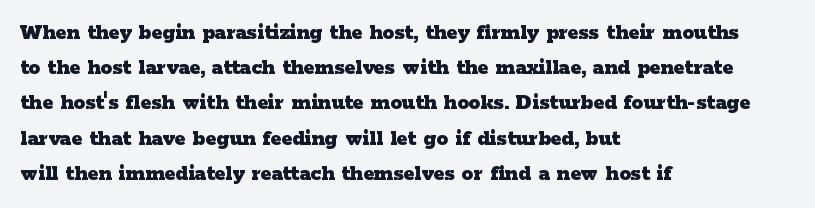
{"italic": "no", "bold": "yes", "underline": "no", "align": "left", "line_spacing": "normal", "line_spacing_ratio": 1.53, "letter_spacing": "normal", "letter_spacing_em": 0.0, "glyph_px": 23}
